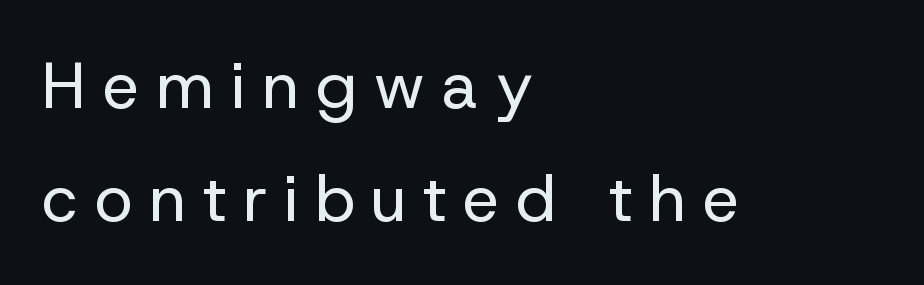
The image shows 65 px regular-weight sans-serif type, upright; set left-aligned, line spacing 1.74x, unusually wide letter spacing (+0.26 em), not underlined; low stroke contrast and a medium x-height.
